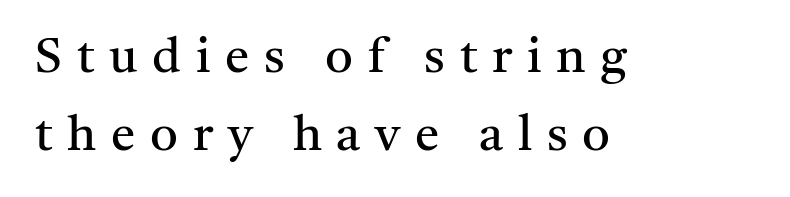
{"serif": "yes", "italic": "no", "bold": "no", "weight": "regular", "width": "normal", "stroke_contrast": "medium", "x_height": "medium", "monospaced": "no", "underline": "no", "align": "left", "line_spacing": "normal", "line_spacing_ratio": 1.59, "letter_spacing": "wide", "letter_spacing_em": 0.3, "glyph_px": 49}
